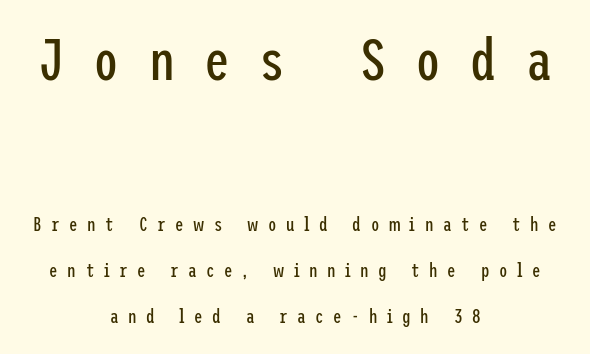
Q: Is the text bold? A: No.
Q: Is the text italic (slanted)? A: No, it is upright.
Q: Is the typeface a serif or a sans-serif typeface? A: Sans-serif.
Q: Is the text underlined? A: No.
Q: How is the paragraph aligned? A: Centered.
Q: Is the spacing between letters normal or unusually wide? A: Unusually wide.
Q: Is the spacing between lines tight, normal or loose? A: Loose.
Q: Which block of text is set in a larger size, the first (top) or the second (bottom)? A: The first (top) one.
Q: Width (condensed, normal, or wide)? A: Condensed.
Q: Stroke contrast? A: Low.
Q: x-height? A: Medium.
